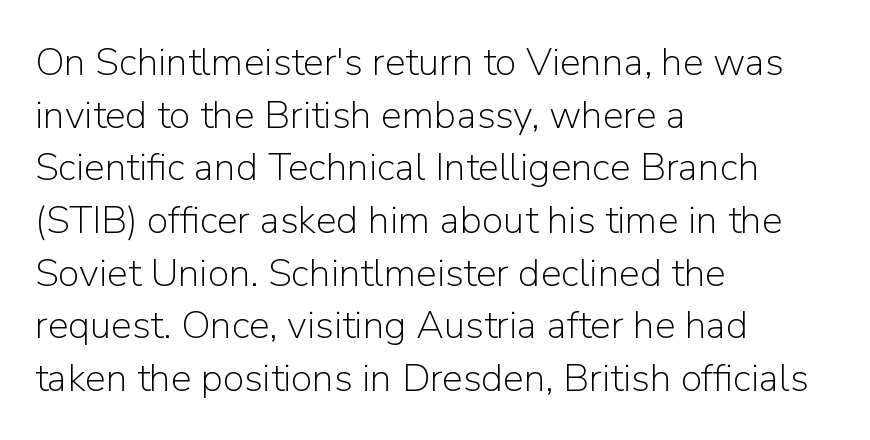
The image shows 39 px light sans-serif type, upright; set left-aligned, normal line spacing (1.35x), normal letter spacing, not underlined; low stroke contrast and a medium x-height.
